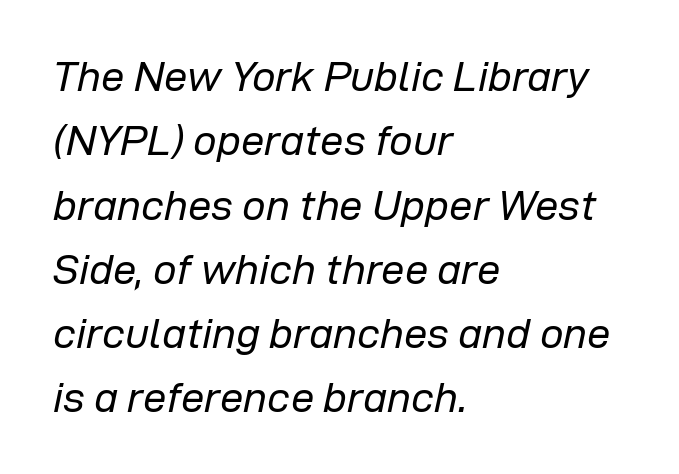
Q: Is the text bold? A: No.
Q: Is the text italic (slanted)? A: Yes, it leans right by about 12 degrees.
Q: Is the text underlined? A: No.
Q: How is the paragraph aligned? A: Left-aligned.
Q: Is the spacing between letters normal or unusually wide? A: Normal.
Q: Is the spacing between lines tight, normal or loose? A: Normal.
Q: Width (condensed, normal, or wide)? A: Normal.
Q: Stroke contrast? A: Low.
Q: x-height? A: Medium.
Q: Monospaced? A: No.
